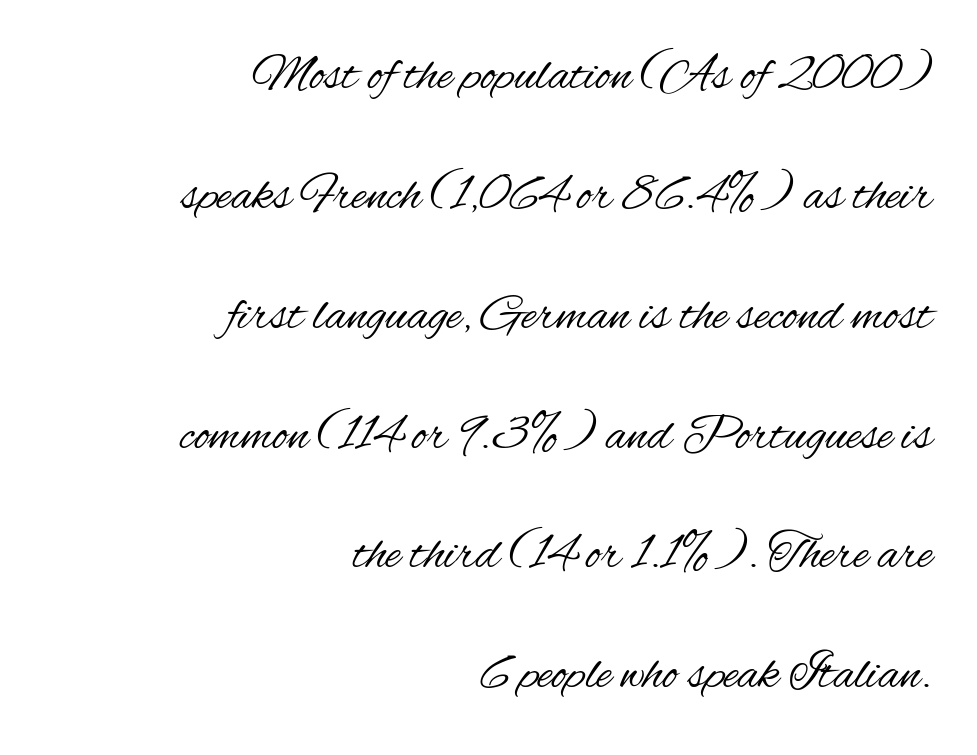
The face used here is a sans, in the tradition of grotesques and geometrics. The string is rendered with underlining switched off. The letters advance in unequal steps, a hallmark of proportional type. The weight would be labelled regular, book, light, or lighter still. The rendering uses a large line-height, opening up the rows.
